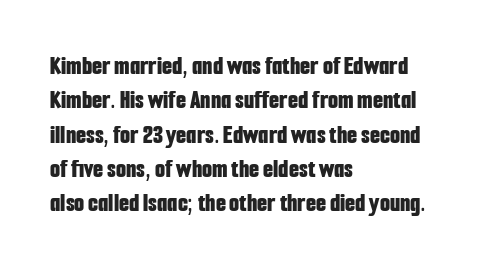
Q: Is the text bold? A: Yes.
Q: Is the text italic (slanted)? A: No, it is upright.
Q: Is the text underlined? A: No.
Q: How is the paragraph aligned? A: Left-aligned.
Q: Is the spacing between letters normal or unusually wide? A: Normal.
Q: Is the spacing between lines tight, normal or loose? A: Normal.
